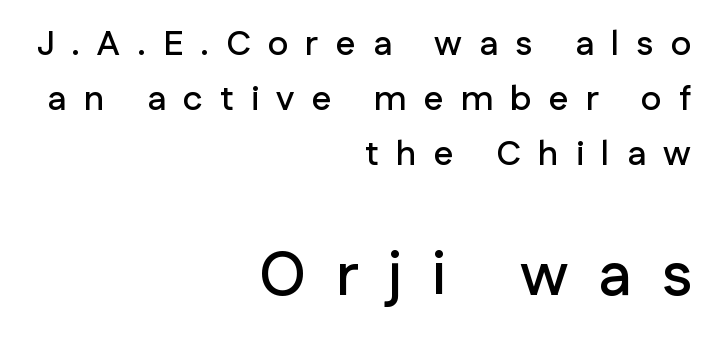
The image shows 61 px sans-serif type, upright; set right-aligned, normal line spacing (1.57x), unusually wide letter spacing (+0.49 em), not underlined; the second (bottom) block is 1.74x larger; low stroke contrast and a medium x-height.
